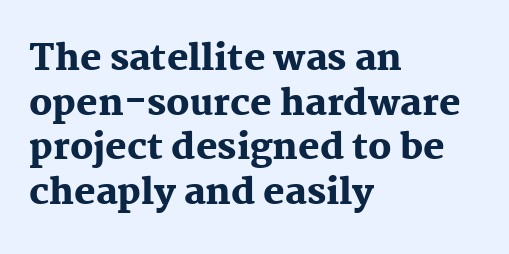
{"serif": "yes", "italic": "no", "bold": "yes", "weight": "heavy", "width": "normal", "stroke_contrast": "medium", "x_height": "medium", "monospaced": "no", "underline": "no", "align": "left", "line_spacing_ratio": 1.24, "letter_spacing": "normal", "letter_spacing_em": 0.0, "glyph_px": 36}
